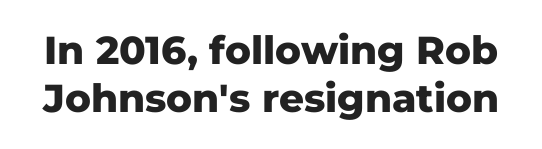
The font family rendered here belongs to the sans-serif group. Plenty of ink on the page — the face is bold. The passage shown is typed in a proportional face where columns would drift. The gap between lines stays unmarked. Compared with typical body copy, the letter spacing here is the same.
